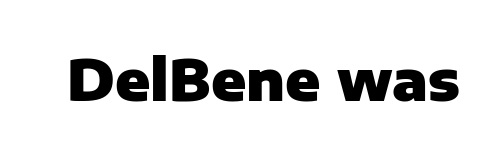
Caption: bold face, heavy strokes. Vertical strokes here are truly vertical. Tracking here is standard; glyphs follow each other at the usual distance. These lines are rendered in a variable-pitch font. Descender tails drop into unmarked territory. These lines are composed in type without serifs.
